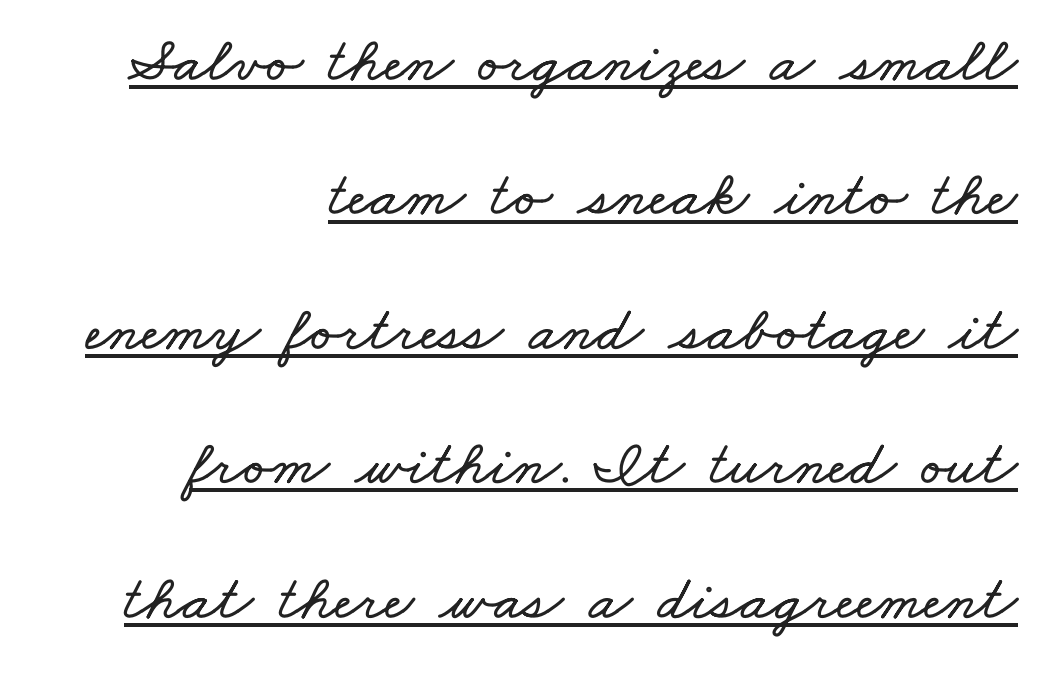
{"width": "wide", "stroke_contrast": "low", "x_height": "small", "monospaced": "no", "underline": "yes", "align": "right", "line_spacing": "loose", "line_spacing_ratio": 2.1, "letter_spacing": "normal", "letter_spacing_em": 0.0, "glyph_px": 64}
